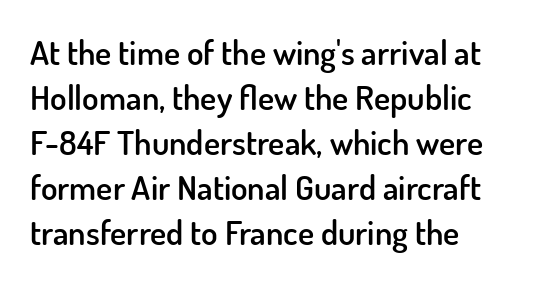
{"serif": "no", "italic": "no", "bold": "semi", "weight": "semibold", "width": "normal", "stroke_contrast": "low", "x_height": "small", "monospaced": "no", "underline": "no", "line_spacing": "normal", "line_spacing_ratio": 1.32, "letter_spacing": "normal", "letter_spacing_em": 0.0, "glyph_px": 34}
